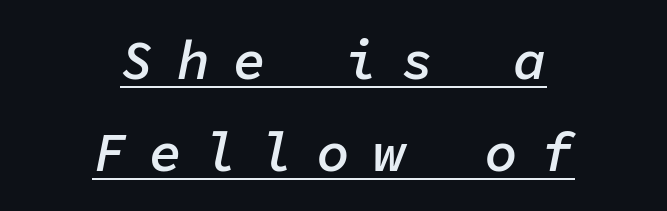
{"italic": "yes", "lean": "right", "slant_degrees": 11, "bold": "semi", "weight": "semibold", "width": "normal", "stroke_contrast": "low", "x_height": "medium", "monospaced": "yes", "underline": "yes", "align": "center", "line_spacing": "normal", "line_spacing_ratio": 1.67, "letter_spacing": "wide", "letter_spacing_em": 0.42, "glyph_px": 55}
